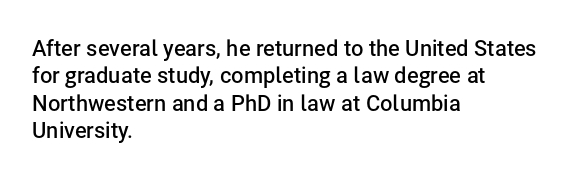
Horizontal bands of white between lines are of average thickness. The rendering keeps characters at their native spacing. The rendering anchors every line to the left-hand side. The type sits square on the baseline with zero lean.
